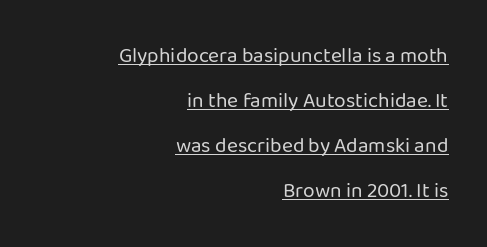
Posture: vertical. The block of text is sparse from top to bottom, with ample space between rows. Each word holds together tightly as a unit, with standard inter-letter gaps. Line ends are locked; line starts wander.
